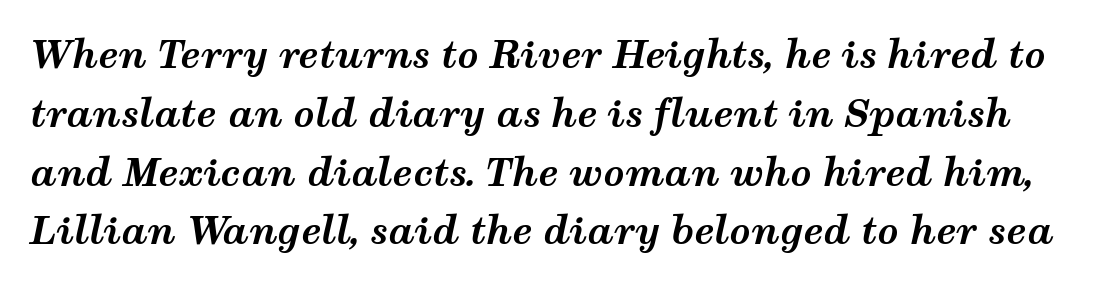
The image shows 37 px bold, wide type, italic (leaning right); set normal line spacing (1.59x), normal letter spacing, not underlined; medium stroke contrast and a medium x-height.
